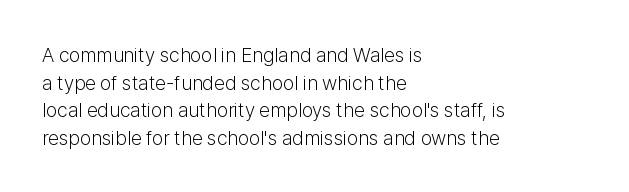
The image shows 20 px text type, upright; set left-aligned, normal line spacing (1.38x), normal letter spacing, not underlined.
